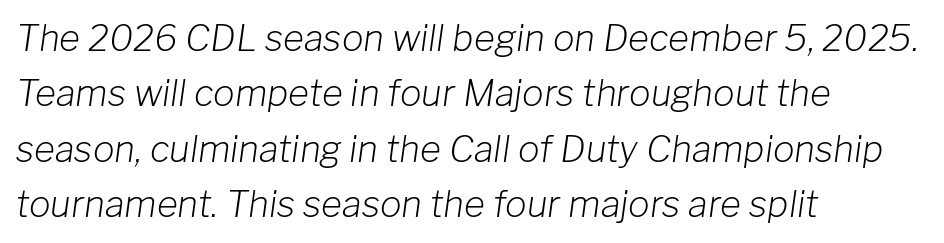
The image shows 36 px light type, italic (leaning right); set left-aligned, normal line spacing (1.54x), normal letter spacing, not underlined; low stroke contrast and a medium x-height.
